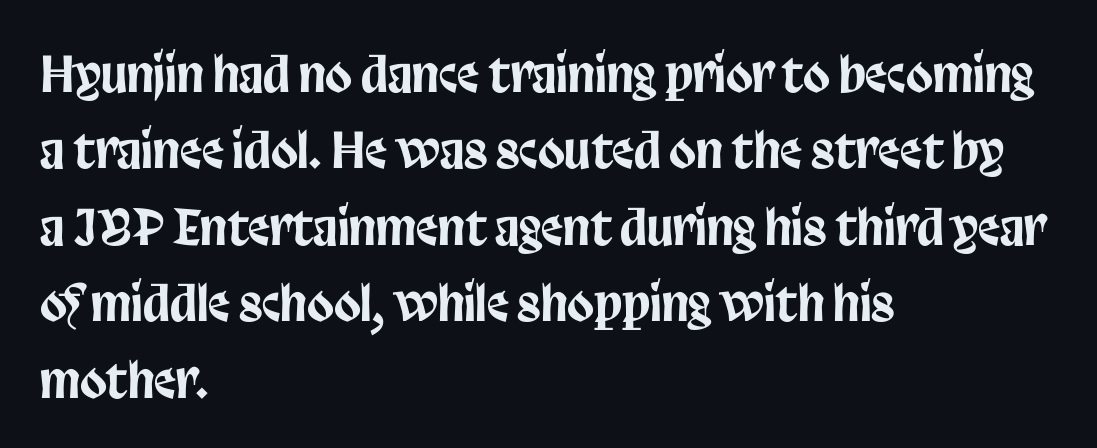
The text block is weighted toward the left margin, trailing off unevenly rightward. Here the designer chose a conventional face with non-uniform glyph widths. Descenders hang freely into open space. The letters carry no serifs — their stems end cleanly without finishing strokes.
